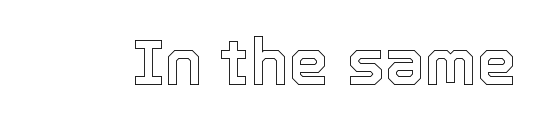
The image shows 64 px text type, upright; set normal letter spacing, not underlined; a medium x-height.
